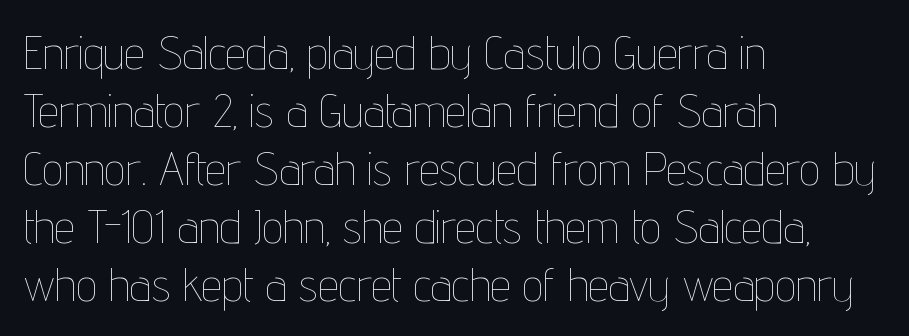
Q: Is the text bold? A: No.
Q: Is the text italic (slanted)? A: No, it is upright.
Q: Is the text underlined? A: No.
Q: How is the paragraph aligned? A: Left-aligned.
Q: Is the spacing between letters normal or unusually wide? A: Normal.
Q: Is the spacing between lines tight, normal or loose? A: Normal.
Q: Width (condensed, normal, or wide)? A: Condensed.
Q: Stroke contrast? A: Low.
Q: x-height? A: Medium.
Q: Monospaced? A: No.
